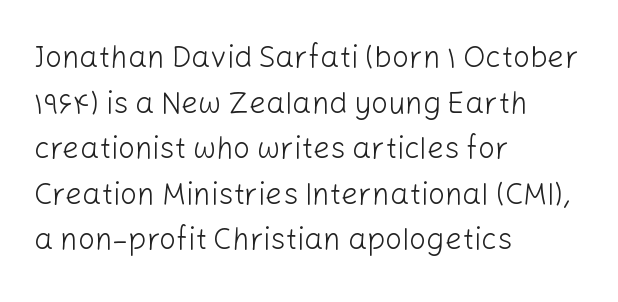
The image shows 30 px light sans-serif type, upright; set left-aligned, normal line spacing (1.52x), normal letter spacing, not underlined; low stroke contrast and a medium x-height.
